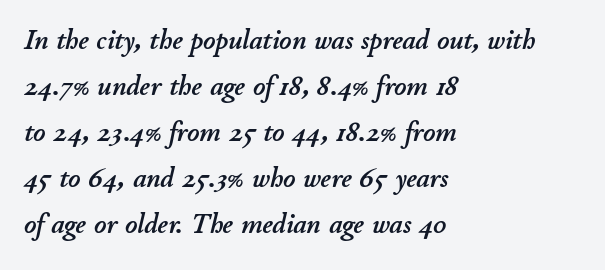
Q: Is the text italic (slanted)? A: Yes, it leans right by about 11 degrees.
Q: Is the text underlined? A: No.
Q: How is the paragraph aligned? A: Left-aligned.
Q: Is the spacing between letters normal or unusually wide? A: Normal.
Q: Is the spacing between lines tight, normal or loose? A: Normal.
Q: Width (condensed, normal, or wide)? A: Normal.
Q: Stroke contrast? A: Low.
Q: x-height? A: Small.
Q: Monospaced? A: No.
